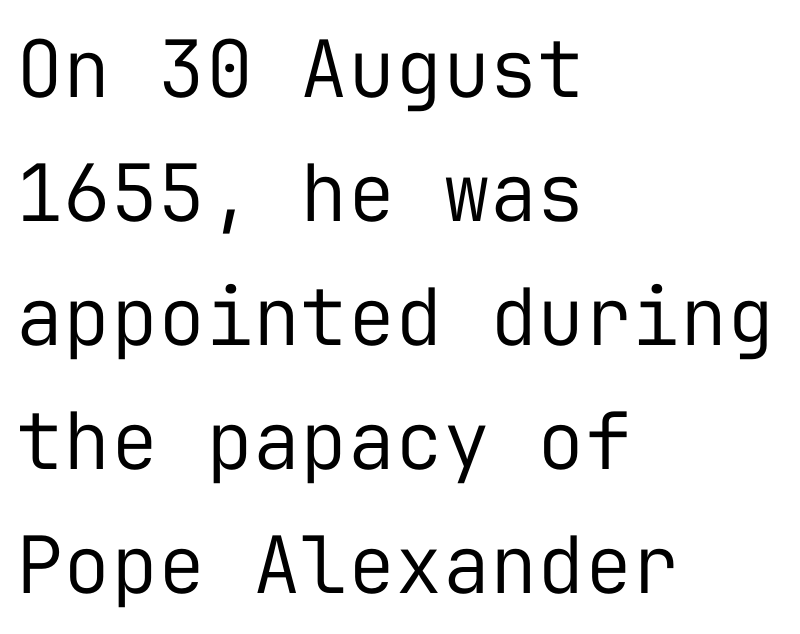
Lines of text with bare space underneath. Italic? Not at all — the glyphs are vertical. The strokes carry an ordinary text weight at most. The passage shown is typed in a monospace face where columns stay perfectly aligned. The rendering anchors every line to the left-hand side. What kind of face is this? One without serifs — a sans.
